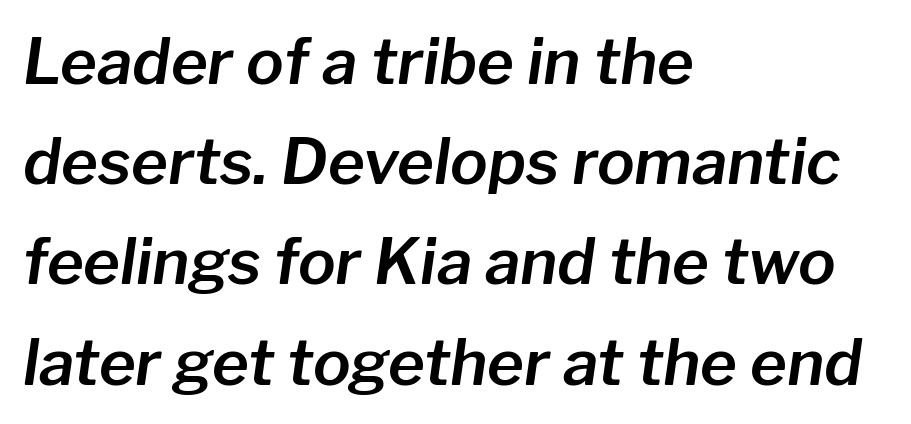
{"italic": "yes", "lean": "right", "slant_degrees": 8, "width": "normal", "stroke_contrast": "low", "x_height": "medium", "monospaced": "no", "underline": "no", "align": "left", "line_spacing": "normal", "line_spacing_ratio": 1.59, "letter_spacing": "normal", "letter_spacing_em": 0.0, "glyph_px": 63}
